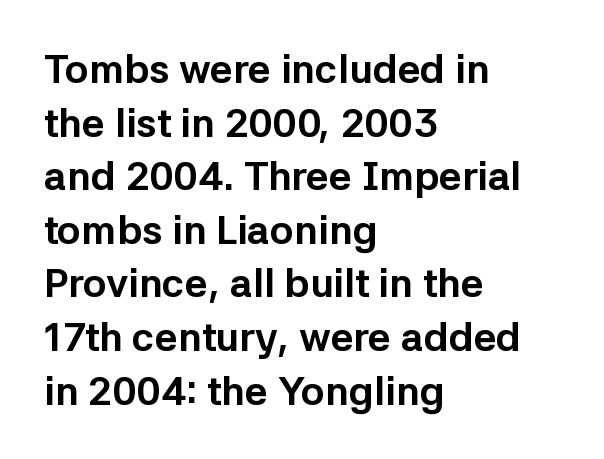
Q: Is the text bold? A: Yes.
Q: Is the text italic (slanted)? A: No, it is upright.
Q: Is the typeface a serif or a sans-serif typeface? A: Sans-serif.
Q: Is the text underlined? A: No.
Q: How is the paragraph aligned? A: Left-aligned.
Q: Is the spacing between letters normal or unusually wide? A: Normal.
Q: Is the spacing between lines tight, normal or loose? A: Normal.
Q: Width (condensed, normal, or wide)? A: Normal.
Q: Stroke contrast? A: Low.
Q: x-height? A: Medium.
Q: Monospaced? A: No.
